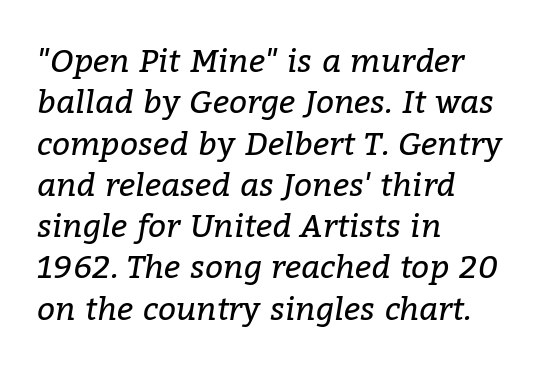
The image shows 32 px regular-weight serif type, italic (leaning right); set left-aligned, normal line spacing (1.29x), normal letter spacing, not underlined; low stroke contrast and a medium x-height.
